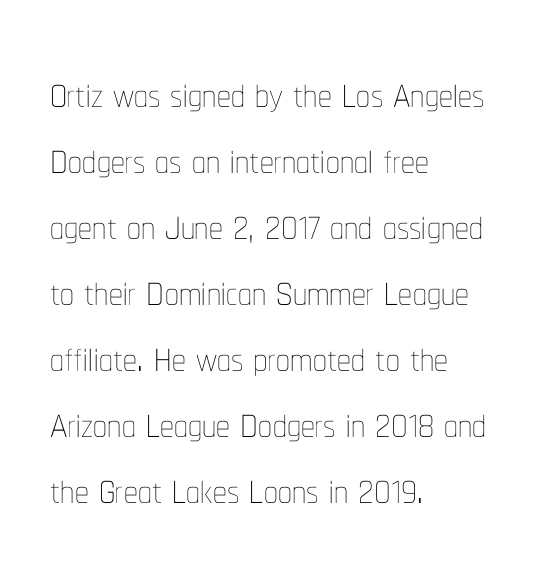
Q: Is the text bold? A: No.
Q: Is the text italic (slanted)? A: No, it is upright.
Q: Is the text underlined? A: No.
Q: How is the paragraph aligned? A: Left-aligned.
Q: Is the spacing between letters normal or unusually wide? A: Normal.
Q: Width (condensed, normal, or wide)? A: Condensed.
Q: Stroke contrast? A: Low.
Q: x-height? A: Medium.
Q: Monospaced? A: No.
